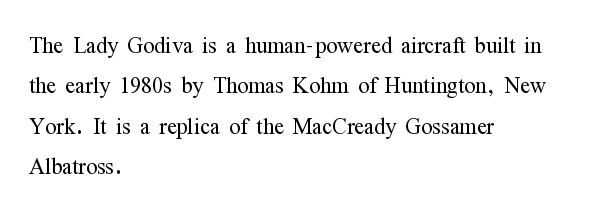
The image shows 29 px light, condensed serif type, upright; set left-aligned, normal line spacing (1.39x), normal letter spacing, not underlined; medium stroke contrast and a medium x-height.
